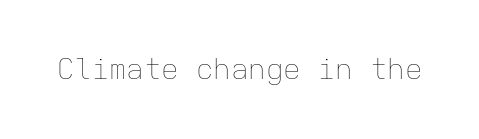
Q: Is the text bold? A: No.
Q: Is the text italic (slanted)? A: No, it is upright.
Q: Is the text underlined? A: No.
Q: Is the spacing between letters normal or unusually wide? A: Normal.
Q: Width (condensed, normal, or wide)? A: Normal.
Q: Stroke contrast? A: Low.
Q: x-height? A: Medium.
Q: Monospaced? A: Yes.
